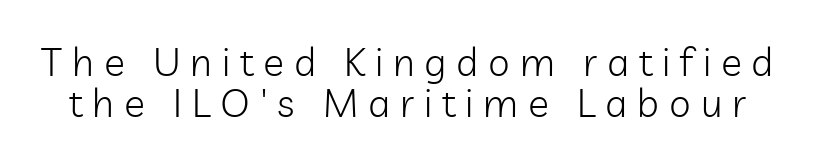
The image shows 39 px light sans-serif type, upright; set tight line spacing (1.04x), unusually wide letter spacing (+0.25 em), not underlined; low stroke contrast and a medium x-height.
